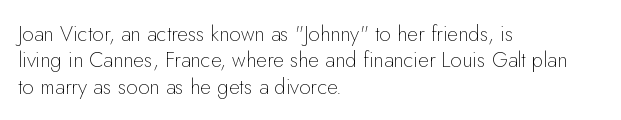
The rendering uses a moderate line-height, typical for paragraphs. Only glyphs here, with clear space below each row. The passage is arranged the way most books set body copy — flush left. Spacing between characters is what you'd get straight out of the box.
